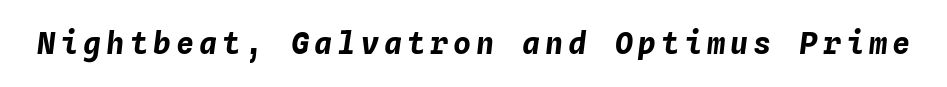
{"italic": "yes", "lean": "right", "slant_degrees": 4, "bold": "yes", "weight": "bold", "width": "normal", "stroke_contrast": "low", "x_height": "medium", "monospaced": "yes", "underline": "no", "glyph_px": 30}
